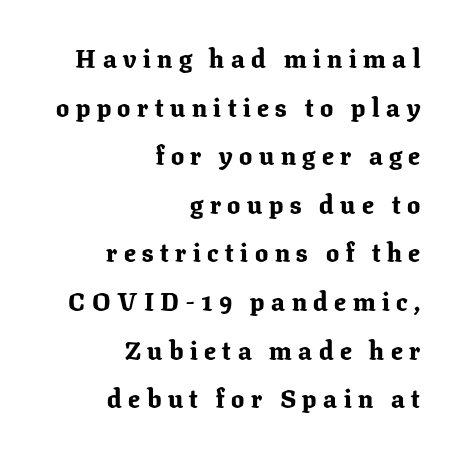
Reading down the block, your eye finds every line finishing at a fixed right position. Check the space under the baseline: it is left empty. Vertical strokes here are truly vertical. Plenty of ink on the page — the face is bold. What stands out about the letter spacing? Its width — letters are far apart.
